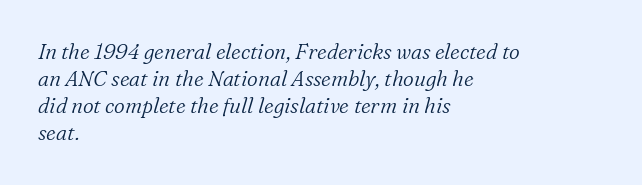
The foot of each line stays bare and open. Short note: letters normally spaced. The weight would be labelled regular, book, light, or lighter still. Honestly, the row spacing looks completely unremarkable. Is the block centered? No — it sits flush against the left margin.
